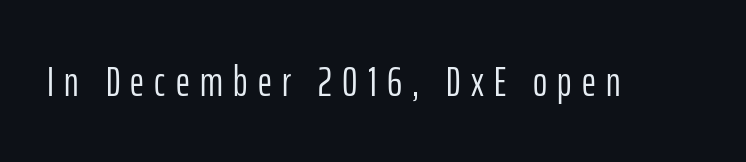
The image shows 43 px light, condensed sans-serif type, upright; set unusually wide letter spacing (+0.24 em), not underlined; low stroke contrast and a medium x-height.
